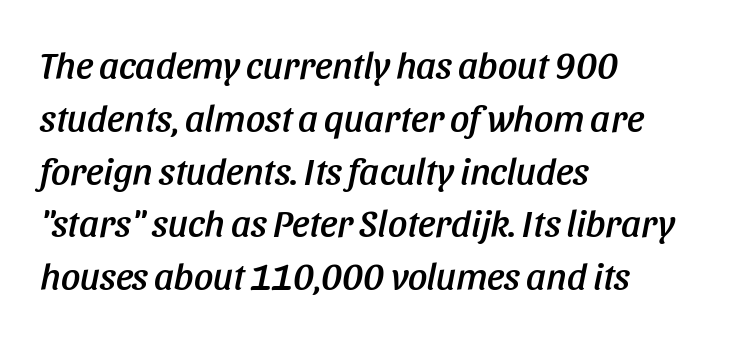
The image shows 38 px condensed type, italic (leaning right); set left-aligned, normal line spacing (1.39x), normal letter spacing, not underlined; low stroke contrast and a large x-height.
